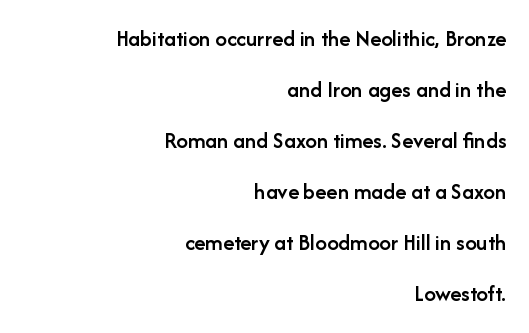
The image shows 23 px text type, upright; set right-aligned, loose line spacing (2.22x), normal letter spacing, not underlined.
